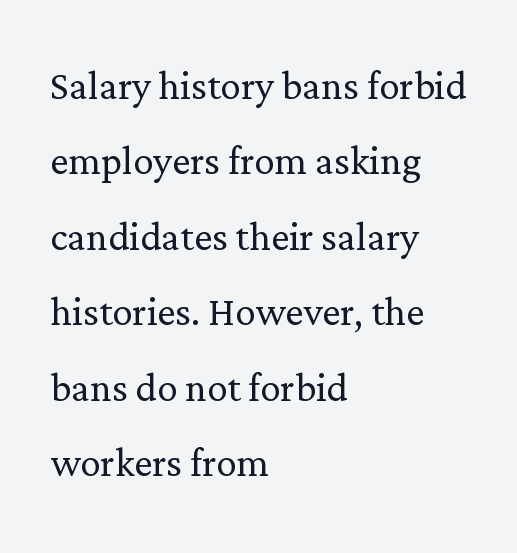
The image shows 51 px light serif type, upright; set left-aligned, normal line spacing (1.48x), normal letter spacing, not underlined; low stroke contrast and a medium x-height.
